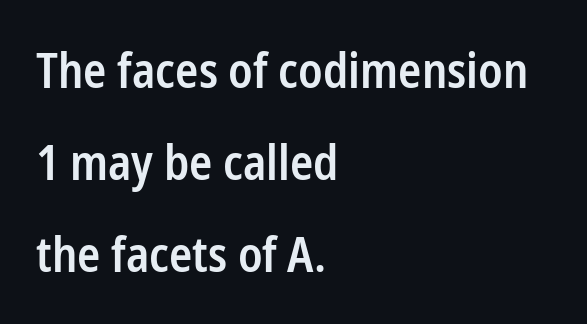
The image shows 48 px semibold, condensed sans-serif type, upright; set left-aligned, loose line spacing (1.92x), normal letter spacing, not underlined; low stroke contrast and a medium x-height.
